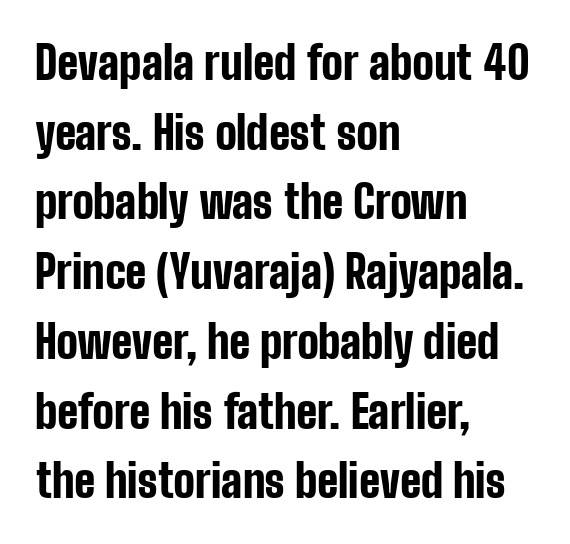
The image shows 45 px bold, condensed sans-serif type, upright; set left-aligned, normal line spacing (1.55x), normal letter spacing, not underlined; low stroke contrast and a medium x-height.
